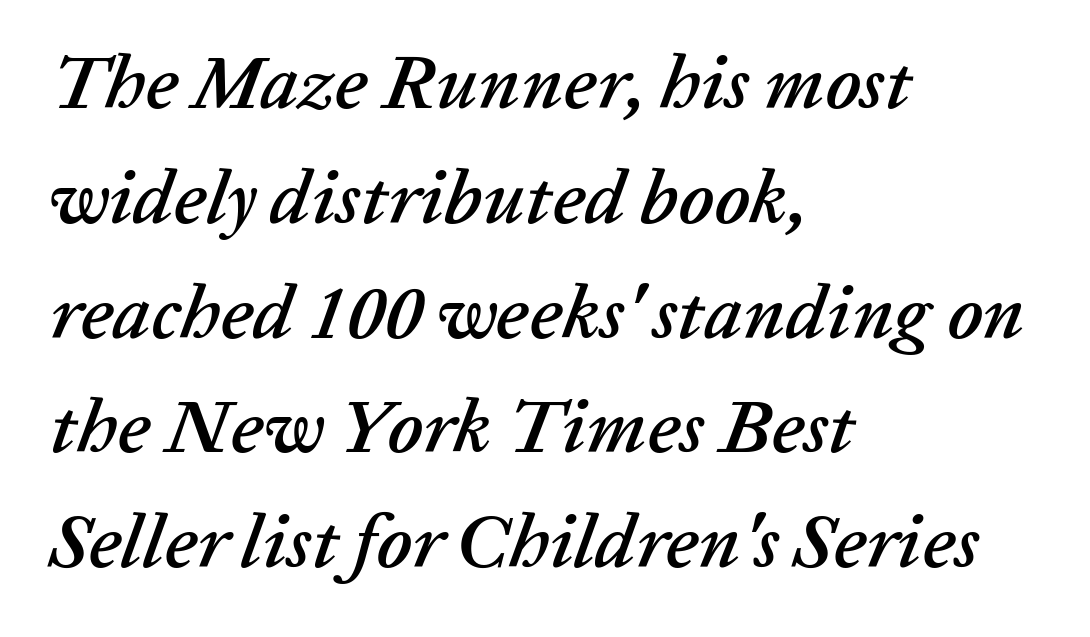
Underline: absent. This sample has the flowing, uneven cadence of proportional lettering. Line spacing here is normal. Does the copy run flush right? No — it runs flush left. Every character sits at an angle, as italics do. In terms of letterspacing, this is plain default setting.
